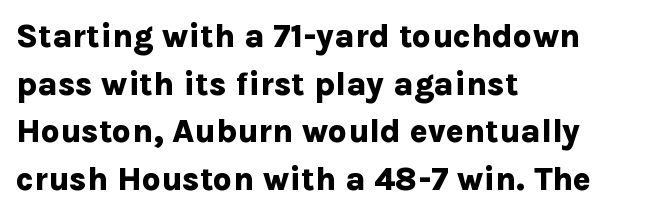
The image shows 33 px bold sans-serif type, upright; set left-aligned, normal line spacing (1.44x), normal letter spacing, not underlined; low stroke contrast and a medium x-height.
